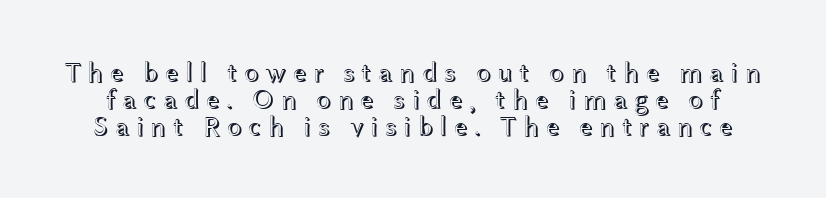
The image shows 28 px wide type, upright; set tight line spacing (0.97x), unusually wide letter spacing (+0.21 em), not underlined; a medium x-height.
